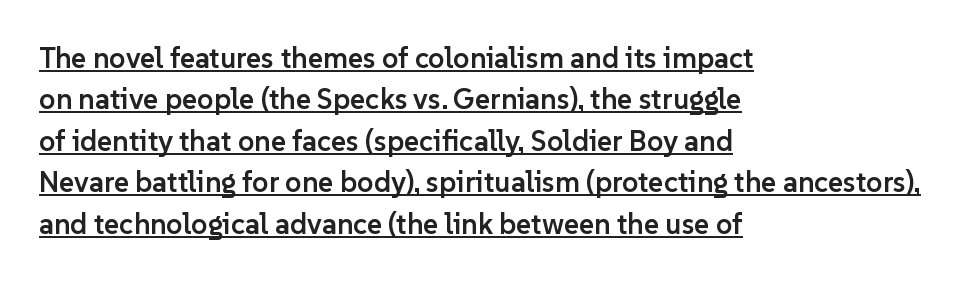
{"serif": "no", "italic": "no", "bold": "semi", "weight": "semibold", "width": "normal", "stroke_contrast": "low", "x_height": "medium", "monospaced": "no", "underline": "yes", "align": "left", "line_spacing": "normal", "line_spacing_ratio": 1.43, "letter_spacing": "normal", "letter_spacing_em": 0.0, "glyph_px": 29}
